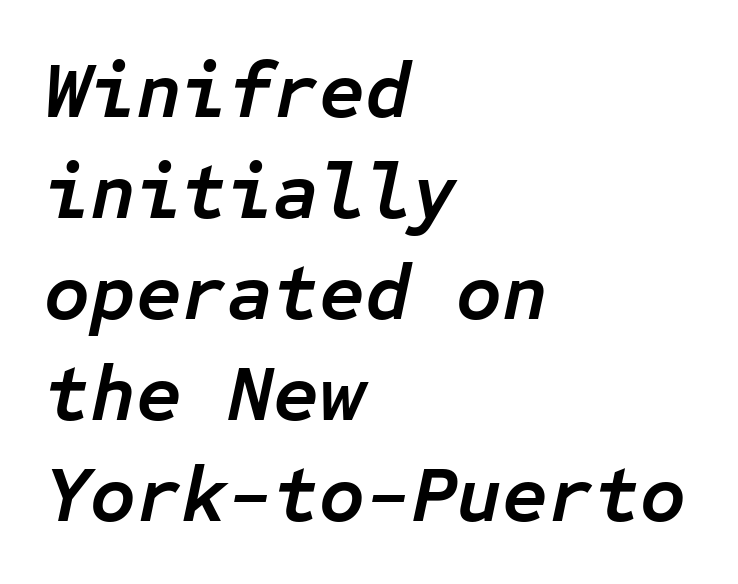
The strip under each line holds only bare page. Vertically, the passage feels balanced, rows spaced as you'd expect. You could call the tracking neutral — neither tight nor loose. Spacing verdict: monospaced, one width for all characters.
